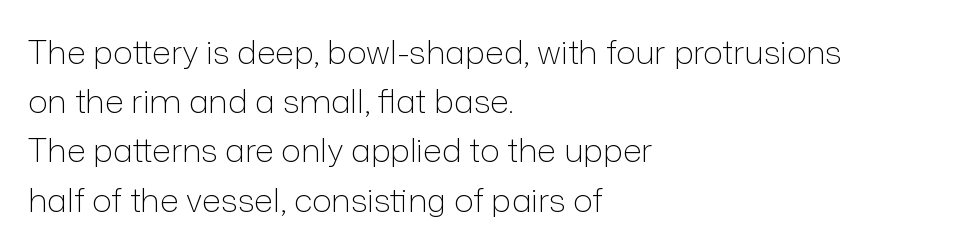
{"serif": "no", "italic": "no", "bold": "no", "weight": "light", "width": "normal", "stroke_contrast": "low", "x_height": "medium", "monospaced": "no", "underline": "no", "align": "left", "line_spacing": "normal", "line_spacing_ratio": 1.49, "letter_spacing": "normal", "letter_spacing_em": 0.0, "glyph_px": 33}
